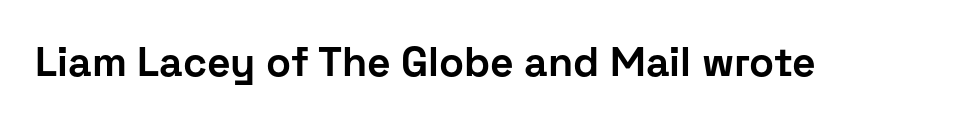
The image shows 41 px bold sans-serif type, upright; set normal letter spacing, not underlined; low stroke contrast and a medium x-height.
